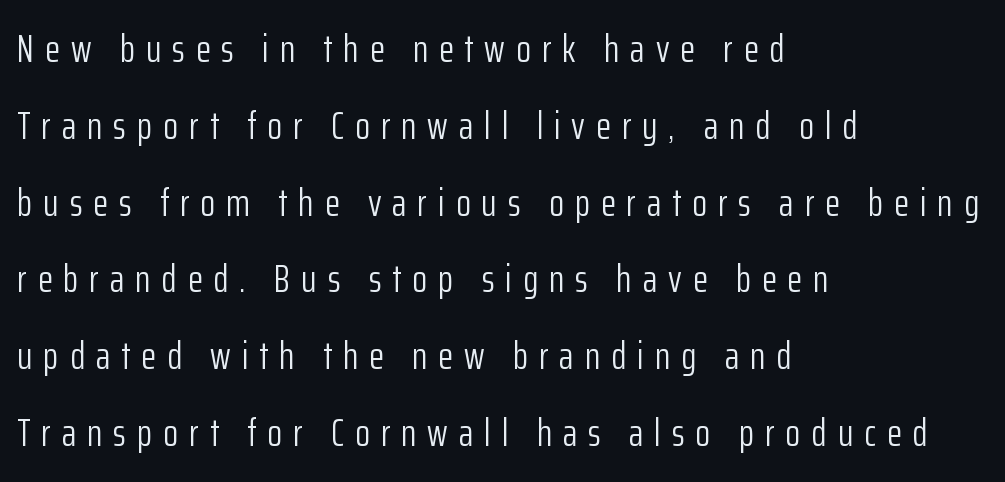
Q: Is the text bold? A: No.
Q: Is the text italic (slanted)? A: No, it is upright.
Q: Is the typeface a serif or a sans-serif typeface? A: Sans-serif.
Q: Is the text underlined? A: No.
Q: How is the paragraph aligned? A: Left-aligned.
Q: Is the spacing between letters normal or unusually wide? A: Unusually wide.
Q: Is the spacing between lines tight, normal or loose? A: Loose.
Q: Width (condensed, normal, or wide)? A: Condensed.
Q: Stroke contrast? A: Low.
Q: x-height? A: Medium.
Q: Monospaced? A: No.
